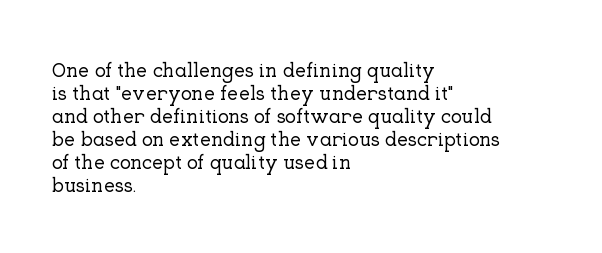
Q: Is the text italic (slanted)? A: No, it is upright.
Q: Is the text underlined? A: No.
Q: How is the paragraph aligned? A: Left-aligned.
Q: Is the spacing between letters normal or unusually wide? A: Normal.
Q: Is the spacing between lines tight, normal or loose? A: Tight.
